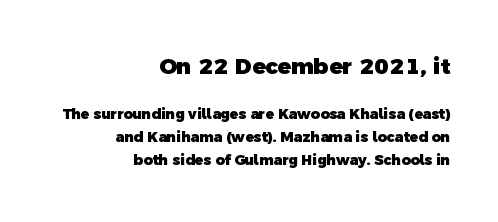
The image shows 22 px bold type; set right-aligned, normal line spacing (1.65x), normal letter spacing, not underlined; the first (top) block is 1.57x larger.
